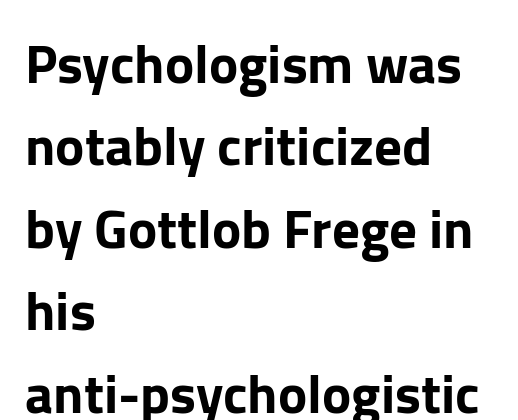
The image shows 55 px sans-serif type, upright; set left-aligned, normal line spacing (1.5x), normal letter spacing, not underlined; low stroke contrast and a medium x-height.
